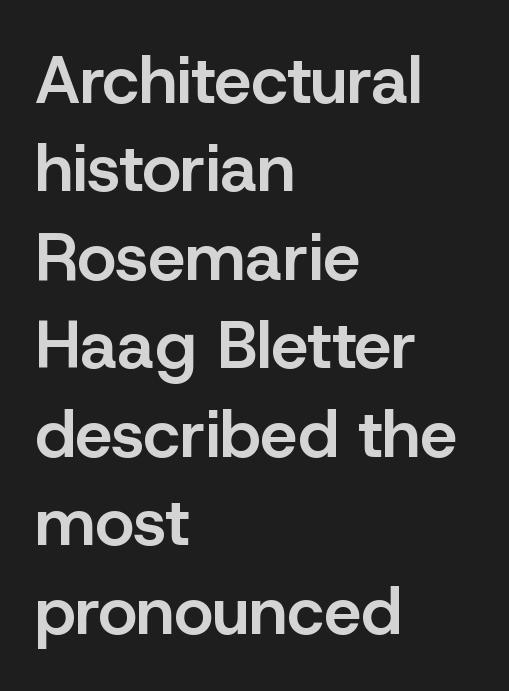
Q: Is the text bold? A: Semi-bold.
Q: Is the text italic (slanted)? A: No, it is upright.
Q: Is the typeface a serif or a sans-serif typeface? A: Sans-serif.
Q: Is the text underlined? A: No.
Q: How is the paragraph aligned? A: Left-aligned.
Q: Is the spacing between letters normal or unusually wide? A: Normal.
Q: Is the spacing between lines tight, normal or loose? A: Normal.
Q: Width (condensed, normal, or wide)? A: Normal.
Q: Stroke contrast? A: Low.
Q: x-height? A: Medium.
Q: Monospaced? A: No.
